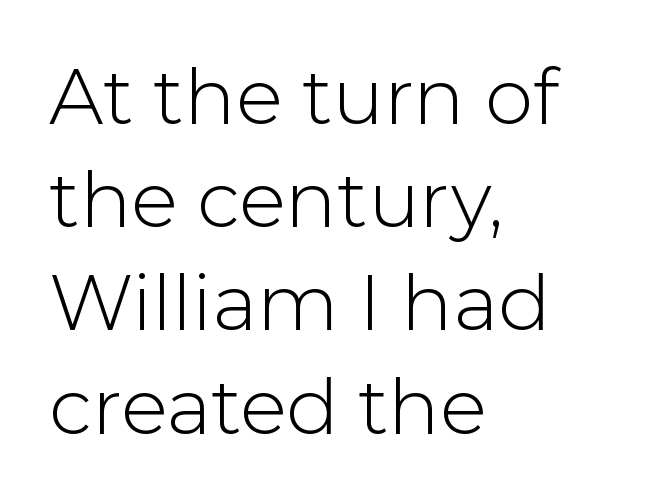
Q: Is the text bold? A: No.
Q: Is the text italic (slanted)? A: No, it is upright.
Q: Is the typeface a serif or a sans-serif typeface? A: Sans-serif.
Q: Is the text underlined? A: No.
Q: How is the paragraph aligned? A: Left-aligned.
Q: Is the spacing between letters normal or unusually wide? A: Normal.
Q: Is the spacing between lines tight, normal or loose? A: Normal.
Q: Width (condensed, normal, or wide)? A: Normal.
Q: Stroke contrast? A: Low.
Q: x-height? A: Medium.
Q: Monospaced? A: No.
